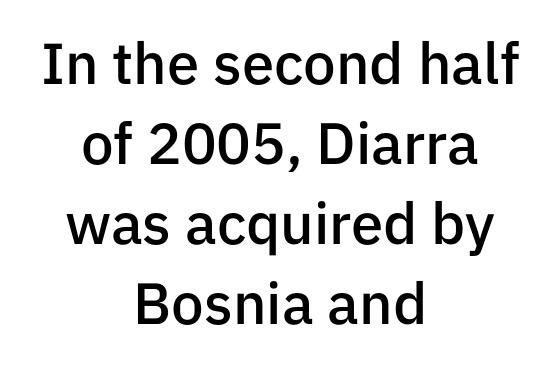
A sans-serif font was chosen for this passage. The strokes are fattened partway — semibold, not bold. The gaps between neighbouring characters are ordinary and unremarkable. Underlining? Definitely not there. The designer left line spacing at the default.
